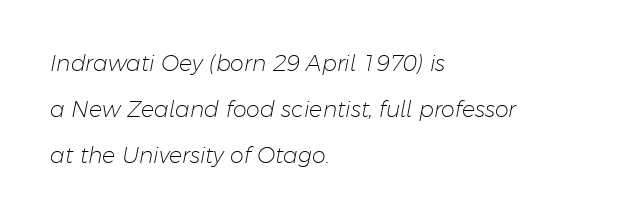
Decoration check: the copy has no underline. The passage shown has conventional tracking throughout. Slanted lettering throughout. No chunkiness to these letters — they're not bold. A great deal of white space separates one row of letters from the next. Line starts are locked; line ends wander.
